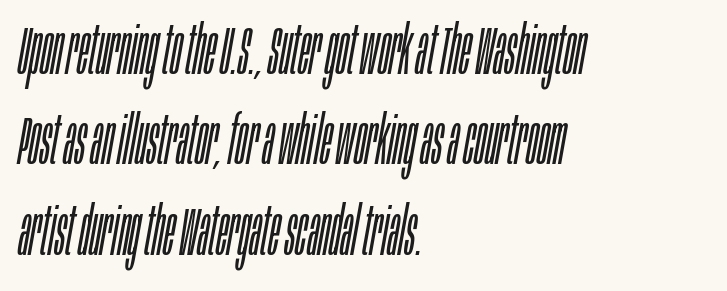
Does the leading feel generous? No, just average. The words here are not underlined. Alignment: flush left. The axis of the letterforms is tilted away from vertical. A typesetter would call this zero additional tracking.
